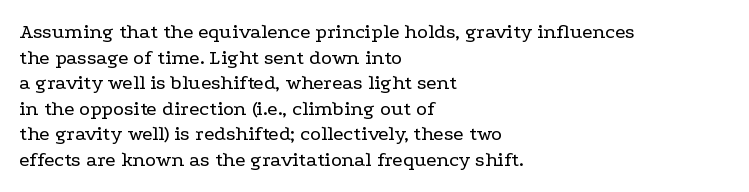
Q: Is the text bold? A: No.
Q: Is the text italic (slanted)? A: No, it is upright.
Q: Is the text underlined? A: No.
Q: How is the paragraph aligned? A: Left-aligned.
Q: Is the spacing between letters normal or unusually wide? A: Normal.
